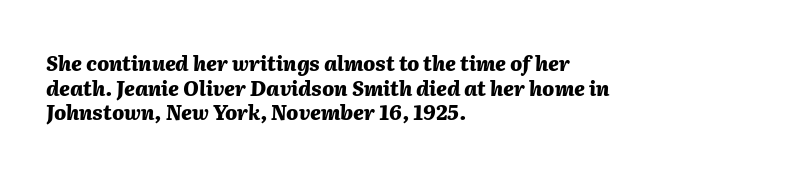
Q: Is the text bold? A: Yes.
Q: Is the text italic (slanted)? A: Yes, it leans right by about 2 degrees.
Q: Is the text underlined? A: No.
Q: How is the paragraph aligned? A: Left-aligned.
Q: Is the spacing between letters normal or unusually wide? A: Normal.
